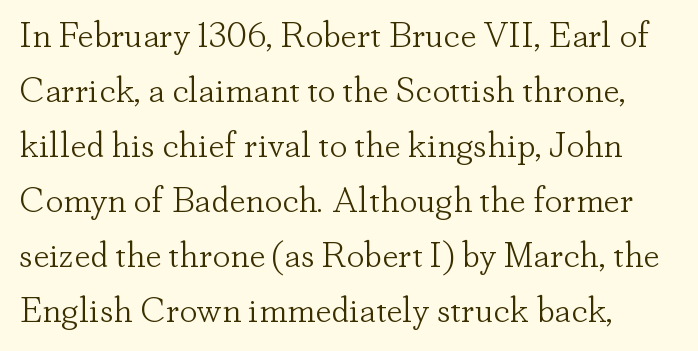
Q: Is the text bold? A: No.
Q: Is the text italic (slanted)? A: No, it is upright.
Q: Is the typeface a serif or a sans-serif typeface? A: Serif.
Q: Is the text underlined? A: No.
Q: Is the spacing between letters normal or unusually wide? A: Normal.
Q: Is the spacing between lines tight, normal or loose? A: Normal.
Q: Width (condensed, normal, or wide)? A: Normal.
Q: Stroke contrast? A: Low.
Q: x-height? A: Small.
Q: Monospaced? A: No.
